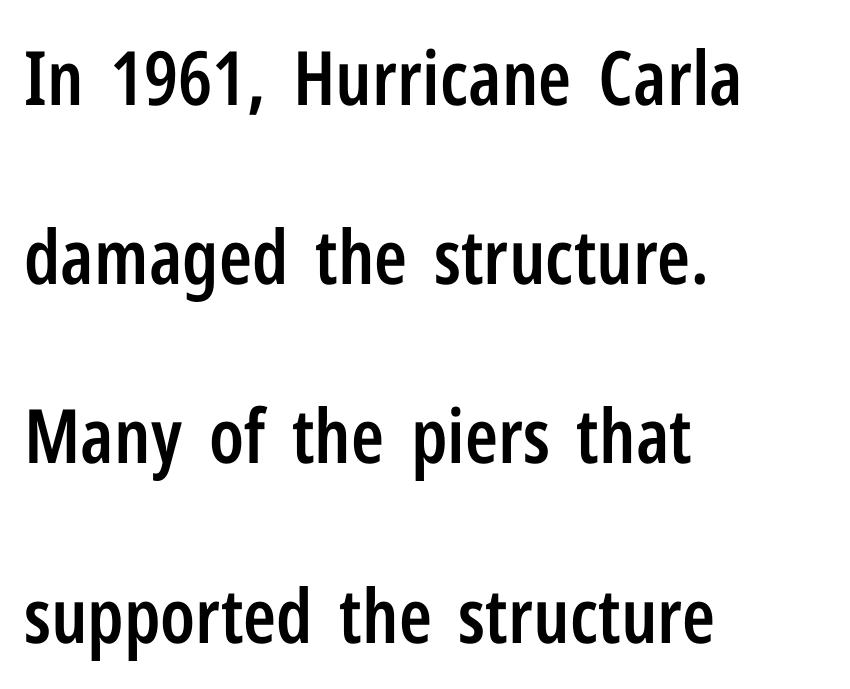
{"serif": "no", "italic": "no", "bold": "semi", "weight": "semibold", "width": "condensed", "stroke_contrast": "low", "x_height": "medium", "monospaced": "no", "underline": "no", "align": "left", "line_spacing": "loose", "line_spacing_ratio": 2.39, "letter_spacing": "normal", "letter_spacing_em": 0.0, "glyph_px": 75}
